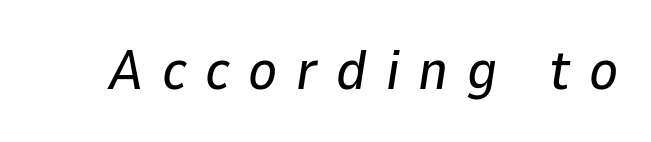
Each row of text sits above clean, open space. The lettering tilts uniformly, giving the passage an italic look. Each word looks stretched out because of the extra space between its letters. Here the designer chose a conventional face with non-uniform glyph widths.
